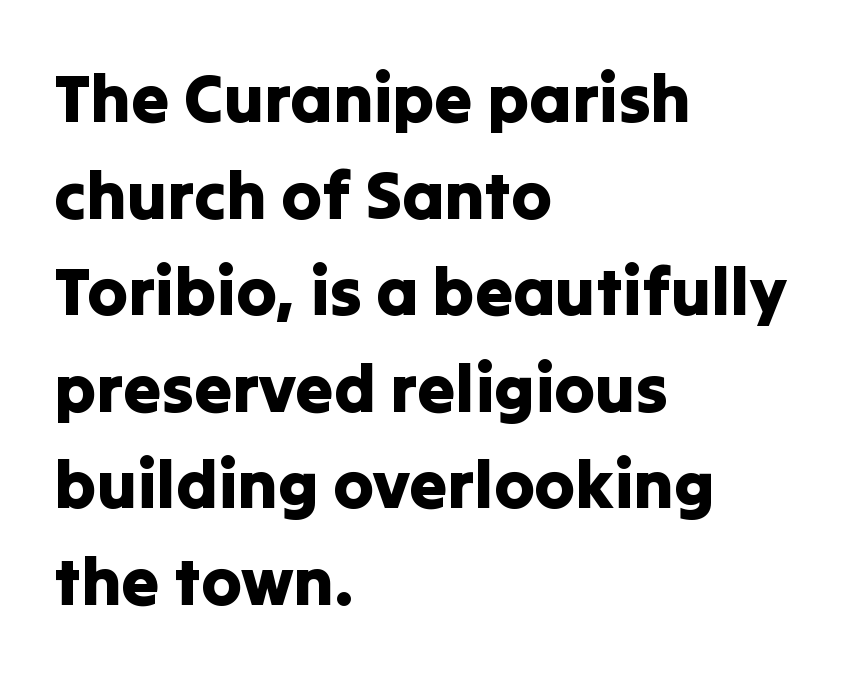
The image shows 68 px sans-serif type, upright; set left-aligned, normal line spacing (1.42x), normal letter spacing, not underlined; low stroke contrast and a medium x-height.
